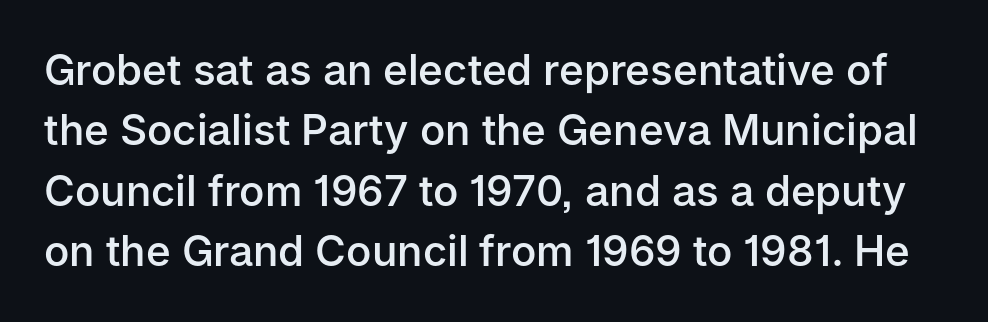
The lettering stays uniformly vertical, giving the passage a roman look. The area under the type is left untouched. Compared with typical body copy, the letter spacing here is the same. Serifs: no, the terminals of the letterforms are clean.
